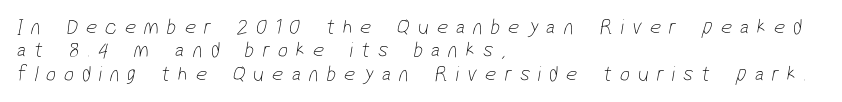
Here the glyphs are tracked loosely, breaking word shapes into spaced letters. Interline gaps are noticeably narrow in this sample. Any mark beneath the type? The region is blank. All the whitespace from short lines collects on the right.
